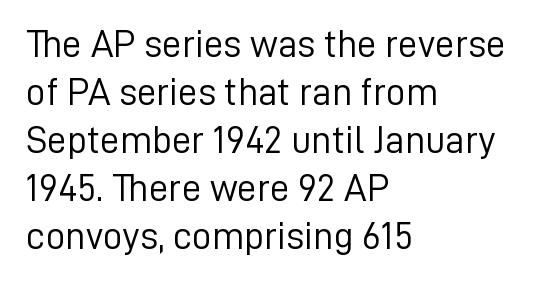
No italicization has been applied; the sample stays upright. Spacing verdict: proportional, widths tailored to each character. The type is set solid horizontally, with unmodified tracking. The passage shown is typeset with a sans-serif family. Compared with a centered layout, this one pins lines to the left instead. Quick note: underline off.
